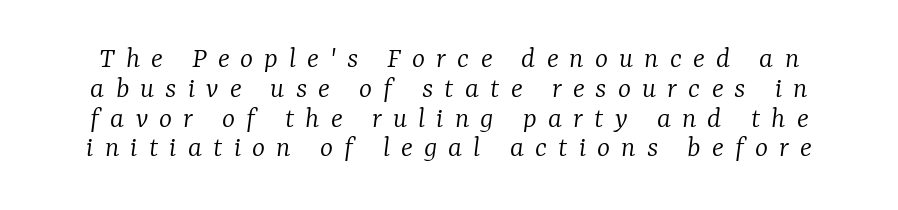
{"serif": "yes", "italic": "yes", "lean": "right", "slant_degrees": 7, "bold": "no", "weight": "light", "width": "normal", "stroke_contrast": "low", "x_height": "medium", "monospaced": "no", "underline": "no", "line_spacing": "tight", "line_spacing_ratio": 0.96, "letter_spacing": "wide", "letter_spacing_em": 0.36, "glyph_px": 31}
